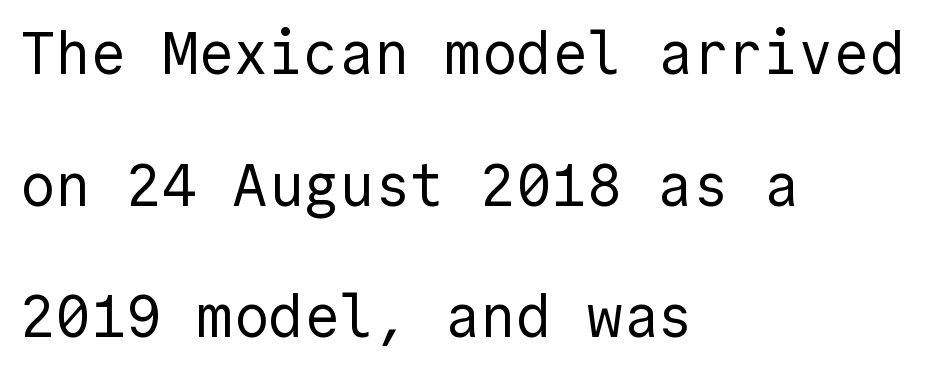
Does the type have serifs? No, each stem ends abruptly. The lettering holds an erect, upright posture throughout. The letters sit at their default tracking, neither squeezed nor spread. Lines of text with bare space underneath.
